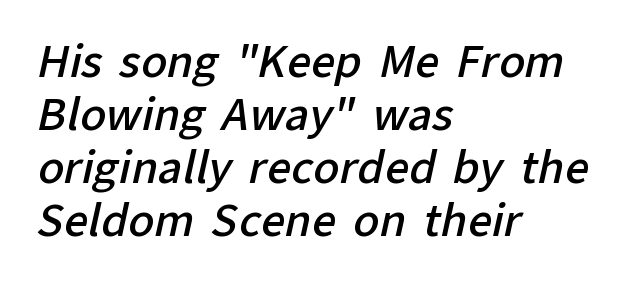
{"serif": "no", "bold": "semi", "weight": "semibold", "width": "normal", "stroke_contrast": "low", "x_height": "medium", "monospaced": "no", "underline": "no", "align": "left", "line_spacing_ratio": 1.23, "letter_spacing": "normal", "letter_spacing_em": 0.0, "glyph_px": 43}
